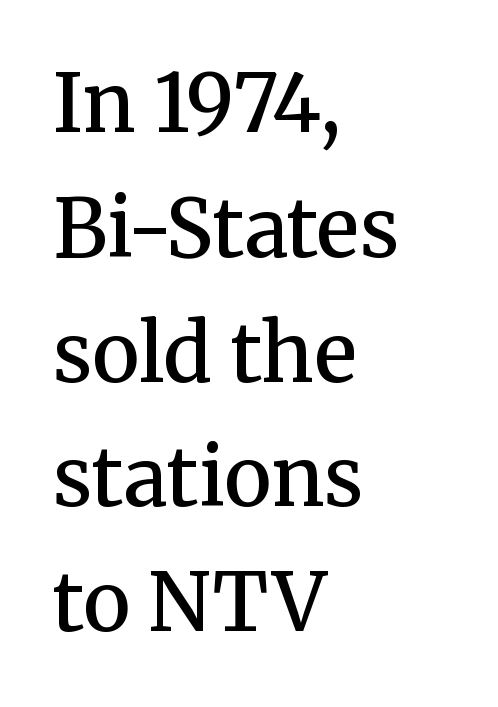
The image shows 80 px semibold serif type, upright; set left-aligned, normal line spacing (1.56x), normal letter spacing, not underlined; medium stroke contrast and a medium x-height.
